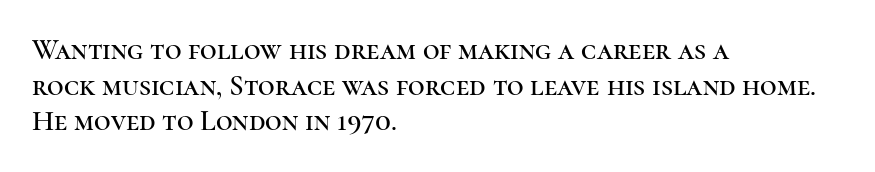
The letters carry serifs — small finishing strokes at the ends of their stems. Think of a printed novel: that variable character pitch is what you see here. Between one letter and the next there's only the usual sliver of space. Teacher's note: observe the even left margin — that is flush-left alignment. Upright lettering throughout.
